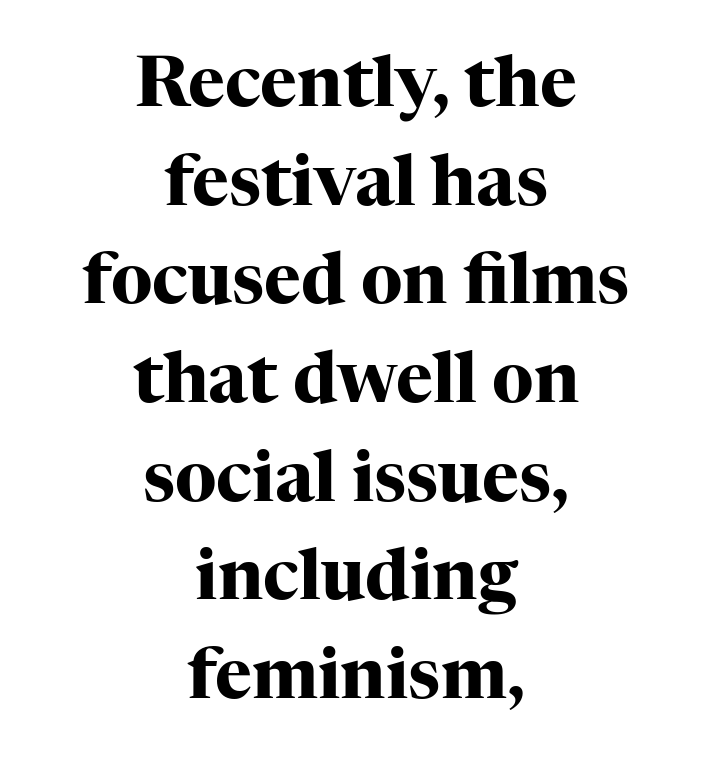
The image shows 70 px heavy serif type, upright; set centered, normal line spacing (1.41x), normal letter spacing, not underlined; high stroke contrast and a medium x-height.
